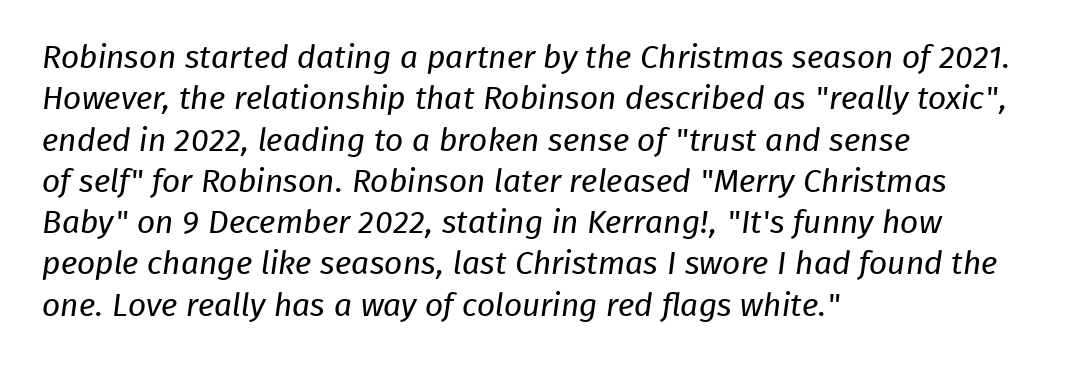
Tracking here is standard; glyphs follow each other at the usual distance. Only glyphs here, with clear space below each row. Letters have the restrained weight of plain body copy at most. The passage shown is typed in a proportional face where columns would drift. These lines stack with their left ends in a neat column.
